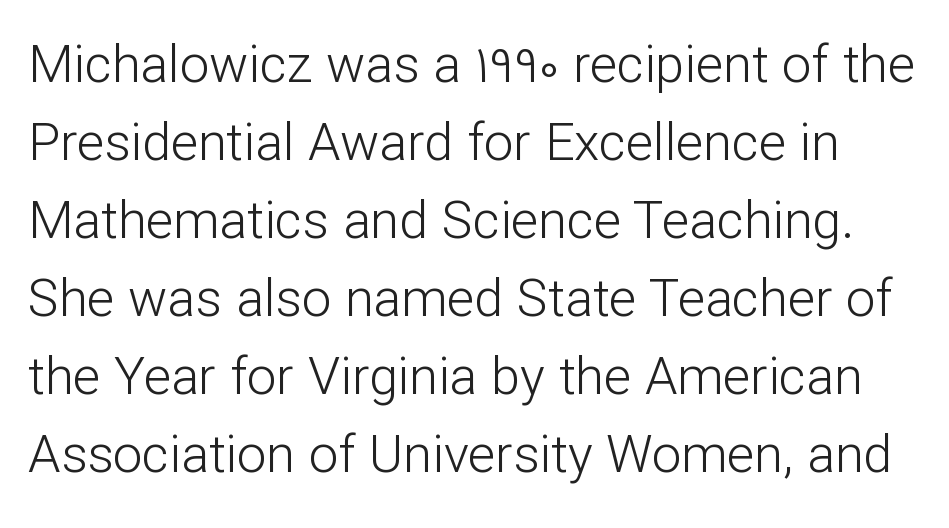
Leading matches the norm, producing a regular column. The font family rendered here belongs to the sans-serif group. Tall strokes in this sample are plumb rather than angled. The space beneath each line is pristine and unruled.
